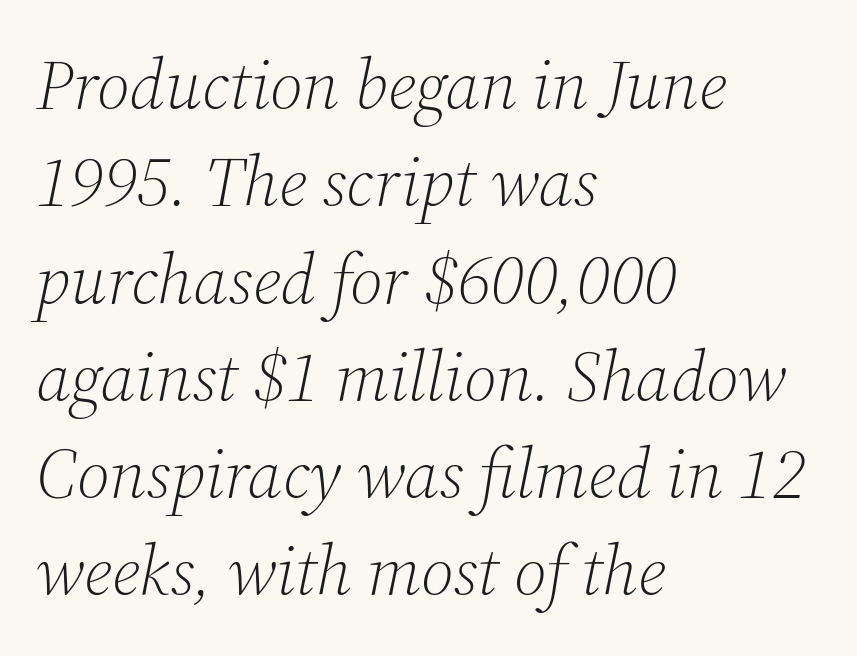
Q: Is the text bold? A: No.
Q: Is the text italic (slanted)? A: Yes, it leans right by about 12 degrees.
Q: Is the typeface a serif or a sans-serif typeface? A: Serif.
Q: Is the text underlined? A: No.
Q: How is the paragraph aligned? A: Left-aligned.
Q: Is the spacing between letters normal or unusually wide? A: Normal.
Q: Is the spacing between lines tight, normal or loose? A: Normal.
Q: Width (condensed, normal, or wide)? A: Normal.
Q: Stroke contrast? A: Medium.
Q: x-height? A: Medium.
Q: Monospaced? A: No.
